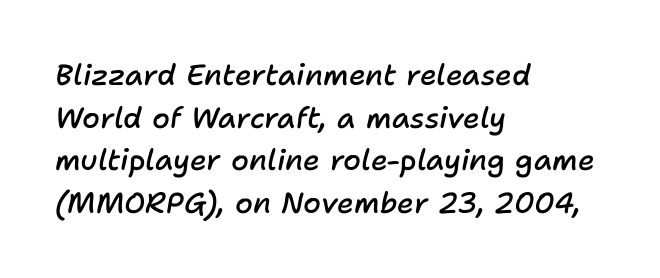
{"italic": "yes", "lean": "right", "slant_degrees": 11, "bold": "semi", "weight": "semibold", "width": "normal", "stroke_contrast": "low", "x_height": "medium", "monospaced": "no", "underline": "no", "align": "left", "line_spacing": "normal", "line_spacing_ratio": 1.47, "letter_spacing": "normal", "letter_spacing_em": 0.0, "glyph_px": 29}
